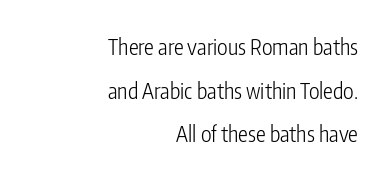
{"italic": "no", "bold": "no", "underline": "no", "align": "right", "line_spacing": "loose", "line_spacing_ratio": 1.98, "letter_spacing": "normal", "letter_spacing_em": 0.0, "glyph_px": 22}
